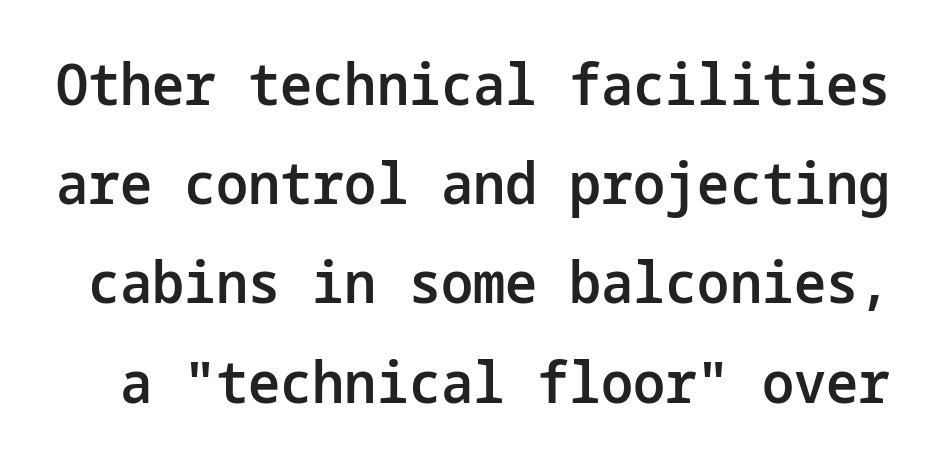
No extra tracking has been applied to these lines. This sample uses a sans-serif face. Check the space under the baseline: it is left empty. Stroke thickness is moderately raised; the sample reads as semibold. A roman cut, with each character standing at attention.
